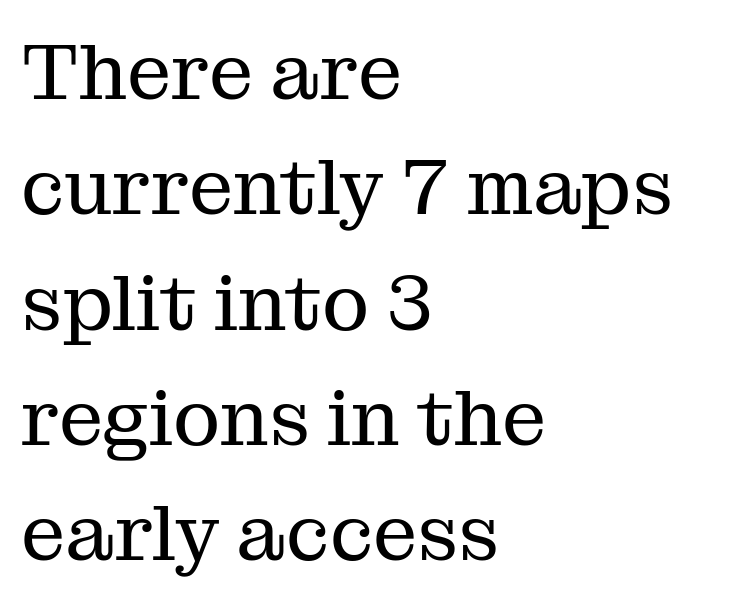
{"serif": "yes", "italic": "no", "bold": "no", "weight": "regular", "width": "normal", "stroke_contrast": "medium", "x_height": "medium", "monospaced": "no", "underline": "no", "align": "left", "line_spacing": "normal", "line_spacing_ratio": 1.46, "letter_spacing": "normal", "letter_spacing_em": 0.0, "glyph_px": 79}
